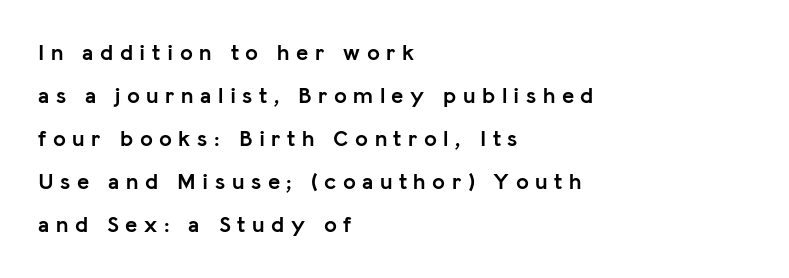
Q: Is the text bold? A: Yes.
Q: Is the text italic (slanted)? A: No, it is upright.
Q: Is the text underlined? A: No.
Q: How is the paragraph aligned? A: Left-aligned.
Q: Is the spacing between letters normal or unusually wide? A: Unusually wide.
